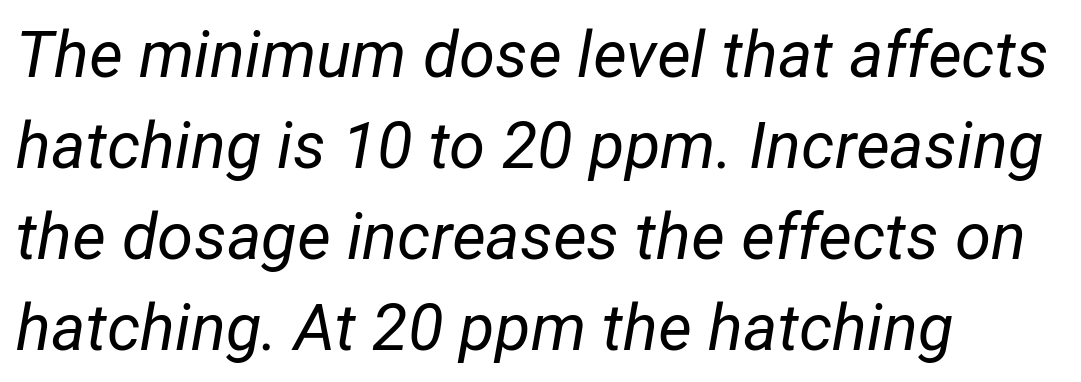
Q: Is the text bold? A: No.
Q: Is the text italic (slanted)? A: Yes, it leans right by about 12 degrees.
Q: Is the text underlined? A: No.
Q: How is the paragraph aligned? A: Left-aligned.
Q: Is the spacing between letters normal or unusually wide? A: Normal.
Q: Is the spacing between lines tight, normal or loose? A: Normal.
Q: Width (condensed, normal, or wide)? A: Normal.
Q: Stroke contrast? A: Low.
Q: x-height? A: Medium.
Q: Monospaced? A: No.
